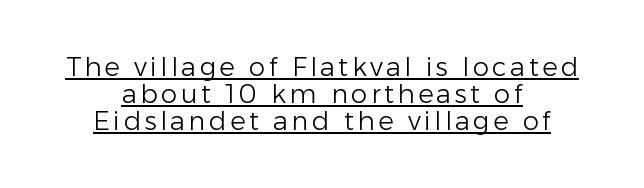
A typesetter would call this leading minimal, almost set solid. Caption: lettering with a line underneath. The typeface has the unassuming heft of standard copy or less. Is there any slant? The stems are plumb.
